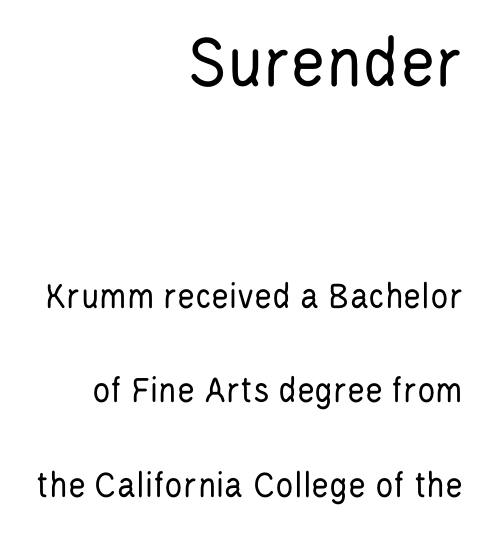
Q: Is the text bold? A: No.
Q: Is the text italic (slanted)? A: No, it is upright.
Q: Is the typeface a serif or a sans-serif typeface? A: Sans-serif.
Q: Is the text underlined? A: No.
Q: How is the paragraph aligned? A: Right-aligned.
Q: Is the spacing between letters normal or unusually wide? A: Normal.
Q: Is the spacing between lines tight, normal or loose? A: Loose.
Q: Which block of text is set in a larger size, the first (top) or the second (bottom)? A: The first (top) one.
Q: Width (condensed, normal, or wide)? A: Condensed.
Q: Stroke contrast? A: Low.
Q: x-height? A: Large.
Q: Monospaced? A: No.
